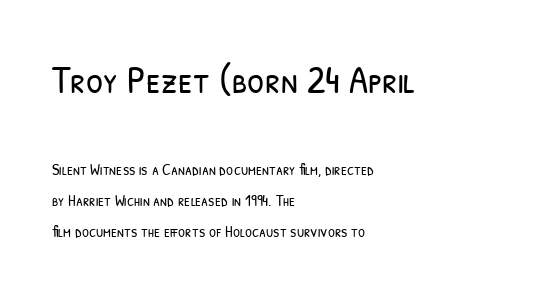
Q: Is the text bold? A: No.
Q: Is the typeface a serif or a sans-serif typeface? A: Sans-serif.
Q: Is the text underlined? A: No.
Q: How is the paragraph aligned? A: Left-aligned.
Q: Is the spacing between letters normal or unusually wide? A: Normal.
Q: Is the spacing between lines tight, normal or loose? A: Loose.
Q: Which block of text is set in a larger size, the first (top) or the second (bottom)? A: The first (top) one.
Q: Width (condensed, normal, or wide)? A: Condensed.
Q: Stroke contrast? A: Low.
Q: x-height? A: Medium.
Q: Monospaced? A: No.
